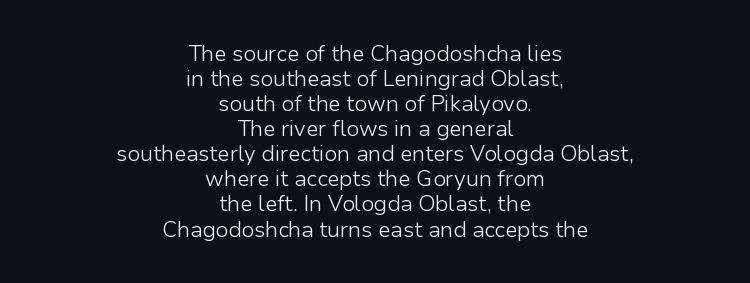
Q: Is the text bold? A: No.
Q: Is the text italic (slanted)? A: No, it is upright.
Q: Is the text underlined? A: No.
Q: How is the paragraph aligned? A: Centered.
Q: Is the spacing between letters normal or unusually wide? A: Normal.
Q: Is the spacing between lines tight, normal or loose? A: Tight.
